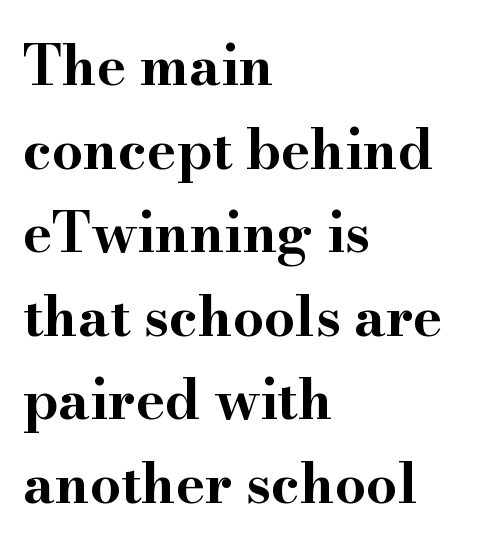
Q: Is the text bold? A: Yes.
Q: Is the text italic (slanted)? A: No, it is upright.
Q: Is the typeface a serif or a sans-serif typeface? A: Serif.
Q: Is the text underlined? A: No.
Q: How is the paragraph aligned? A: Left-aligned.
Q: Is the spacing between letters normal or unusually wide? A: Normal.
Q: Is the spacing between lines tight, normal or loose? A: Normal.
Q: Width (condensed, normal, or wide)? A: Wide.
Q: Stroke contrast? A: High.
Q: x-height? A: Small.
Q: Monospaced? A: No.
